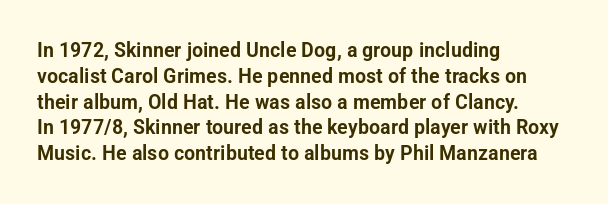
Underline: absent. This rendering uses left alignment, leaving the right contour irregular. A typesetter would mark this as roman, not italic. In terms of letterspacing, this is plain default setting.
